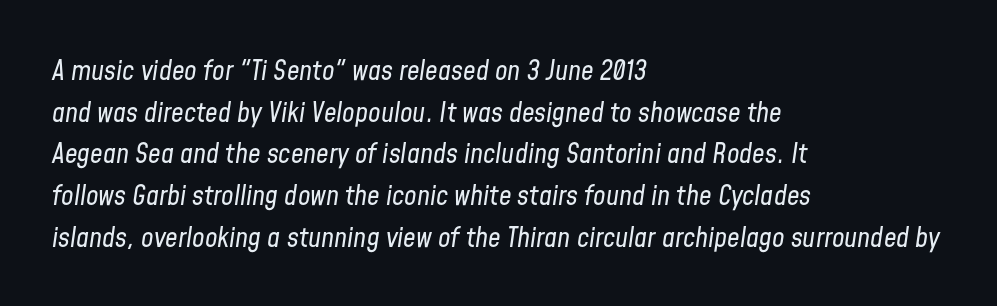
The image shows 28 px regular-weight, condensed type, italic (leaning right); set left-aligned, normal line spacing (1.49x), normal letter spacing, not underlined; low stroke contrast and a medium x-height.
